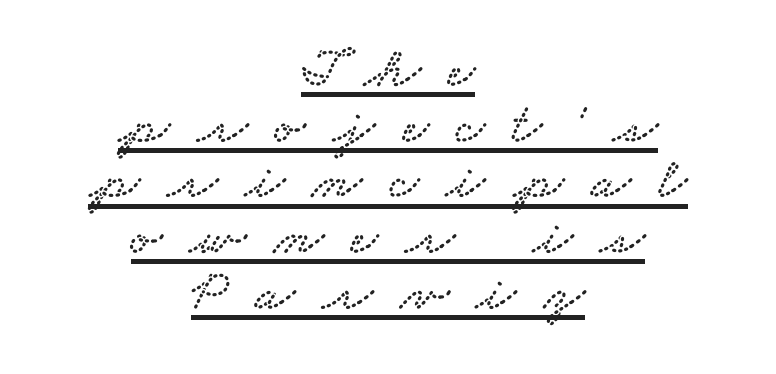
Q: Is the text underlined? A: Yes.
Q: How is the paragraph aligned? A: Centered.
Q: Is the spacing between letters normal or unusually wide? A: Unusually wide.
Q: Is the spacing between lines tight, normal or loose? A: Tight.
Q: Width (condensed, normal, or wide)? A: Wide.
Q: Stroke contrast? A: Low.
Q: x-height? A: Small.
Q: Monospaced? A: No.
